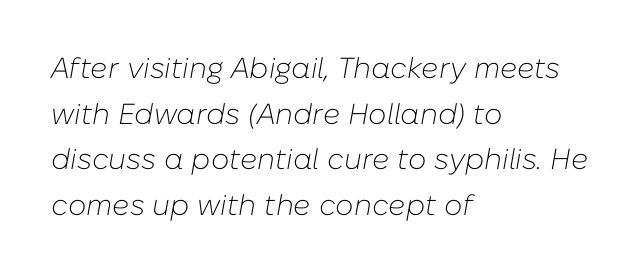
{"italic": "yes", "lean": "right", "slant_degrees": 10, "bold": "no", "weight": "light", "width": "normal", "stroke_contrast": "low", "x_height": "medium", "monospaced": "no", "underline": "no", "align": "left", "line_spacing": "normal", "line_spacing_ratio": 1.57, "letter_spacing": "normal", "letter_spacing_em": 0.0, "glyph_px": 29}
